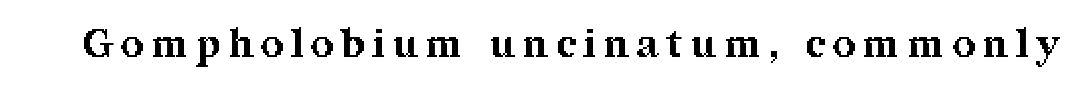
The font's upright variant was chosen for this text. Unmarked baselines from the first word to the last. The gaps between neighbouring characters are conspicuously large. This is serif lettering, the kind often seen in printed books. Does the weight exceed regular? Yes, all the way to bold. The passage shown is typed in a proportional face where columns would drift.
